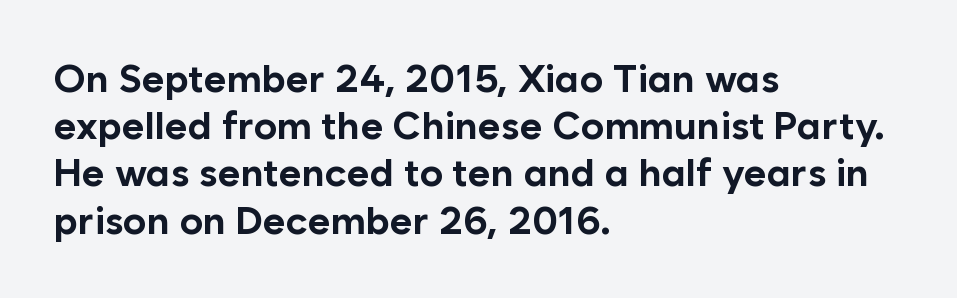
The image shows 39 px bold sans-serif type, upright; set left-aligned, line spacing 1.21x, normal letter spacing, not underlined; low stroke contrast and a medium x-height.
